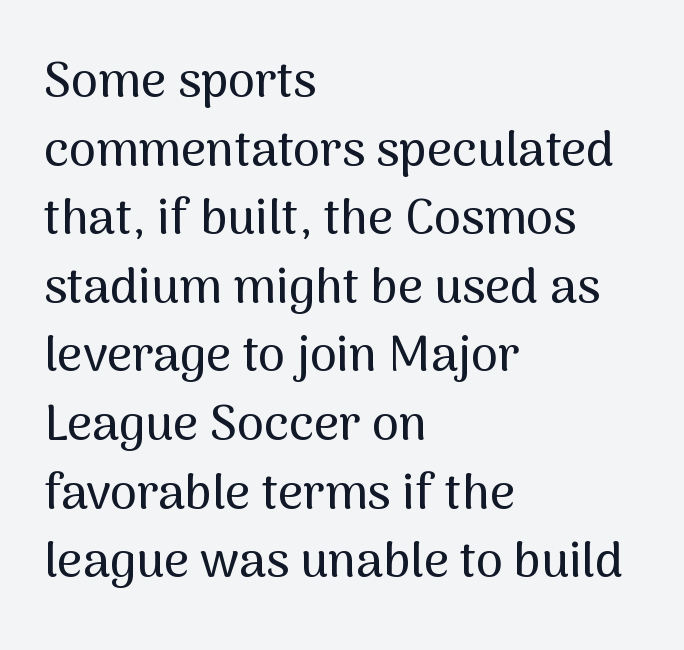
{"serif": "no", "italic": "no", "width": "normal", "stroke_contrast": "medium", "x_height": "medium", "monospaced": "no", "underline": "no", "align": "left", "line_spacing": "normal", "line_spacing_ratio": 1.4, "letter_spacing": "normal", "letter_spacing_em": 0.0, "glyph_px": 49}
